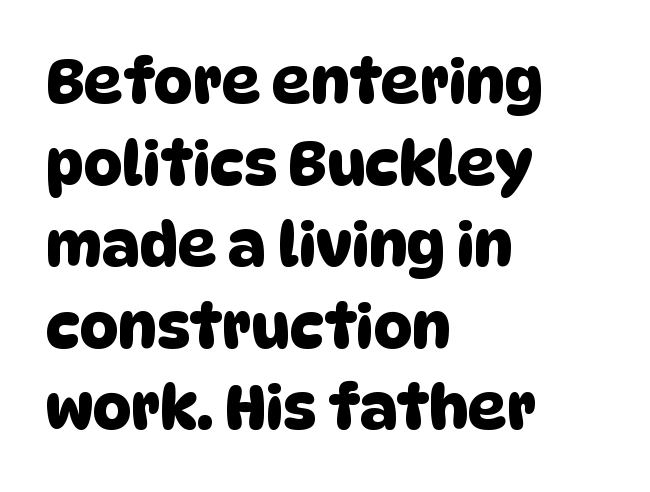
The image shows 60 px sans-serif type; set left-aligned, normal line spacing (1.36x), normal letter spacing, not underlined; low stroke contrast and a large x-height.
